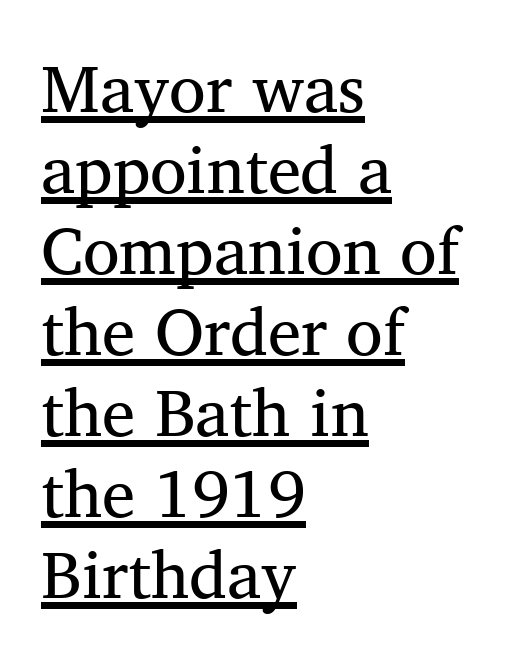
Caption: standard tracking, unaltered. Weight: regular or lighter. Old-style or modern, the face here clearly has serifs. Compared with a centered layout, this one pins lines to the left instead. Here the designer chose a conventional face with non-uniform glyph widths.
